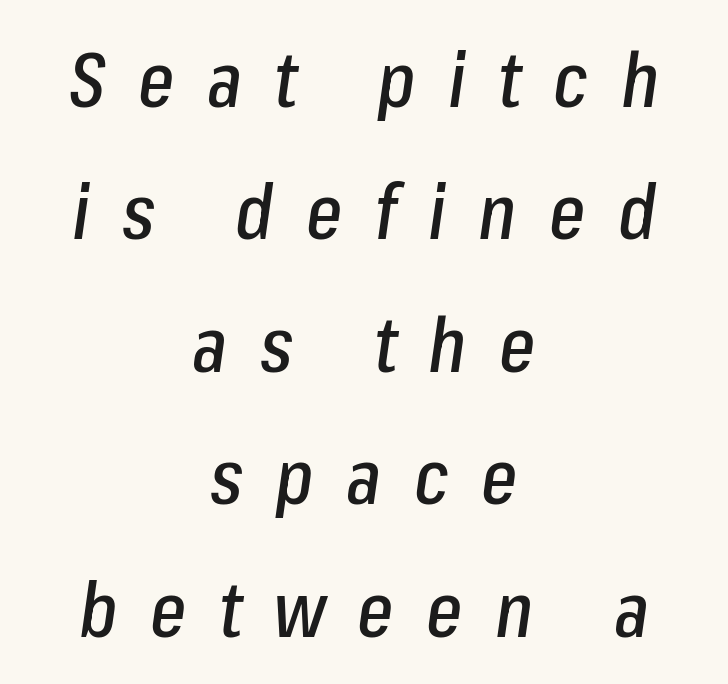
Every row of glyphs is offset so its center matches the block's center. Compared with typical body copy, the letter spacing here is much looser. Think of a printed novel: that variable character pitch is what you see here. The specimen reads as italic at a glance.
